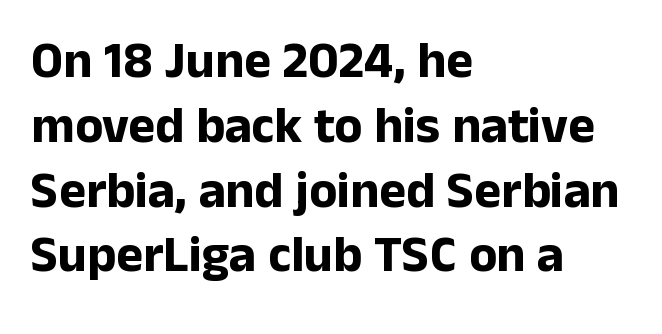
The image shows 51 px bold sans-serif type, upright; set left-aligned, normal line spacing (1.27x), normal letter spacing, not underlined; low stroke contrast and a medium x-height.
